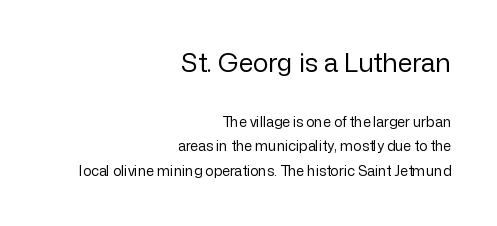
The image shows 26 px text type, upright; set right-aligned, line spacing 1.76x, normal letter spacing, not underlined; the first (top) block is 1.86x larger.
